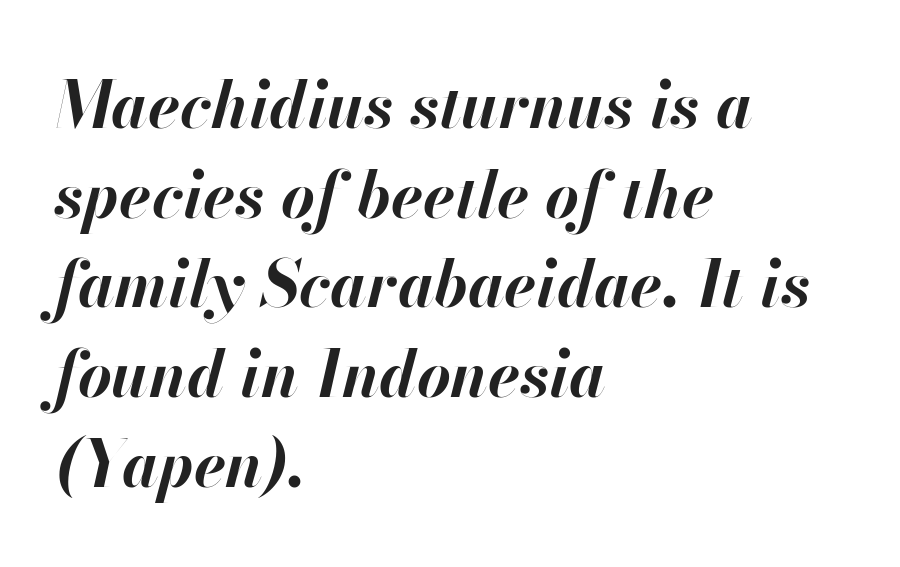
The image shows 65 px bold type, italic (leaning right); set left-aligned, normal line spacing (1.38x), normal letter spacing, not underlined; high stroke contrast and a small x-height.
